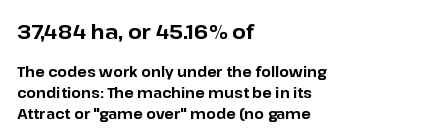
Q: Is the text bold? A: Yes.
Q: Is the text italic (slanted)? A: No, it is upright.
Q: Is the text underlined? A: No.
Q: How is the paragraph aligned? A: Left-aligned.
Q: Is the spacing between letters normal or unusually wide? A: Normal.
Q: Is the spacing between lines tight, normal or loose? A: Normal.
Q: Which block of text is set in a larger size, the first (top) or the second (bottom)? A: The first (top) one.
